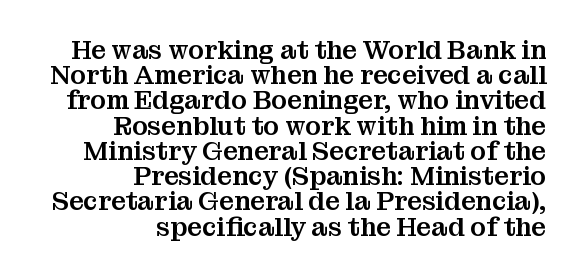
Nothing unusual about the tracking: characters are spaced as the font intends. This sample uses an upright cut, with every glyph sitting square on the baseline. This sample is right-justified, so line beginnings fall wherever the words allow. If you measured baseline to baseline, you'd find a short distance.
